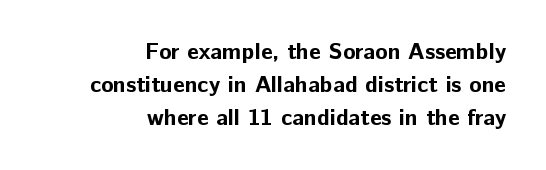
{"italic": "no", "bold": "yes", "underline": "no", "align": "right", "line_spacing": "normal", "line_spacing_ratio": 1.43, "letter_spacing": "normal", "letter_spacing_em": 0.0, "glyph_px": 23}
